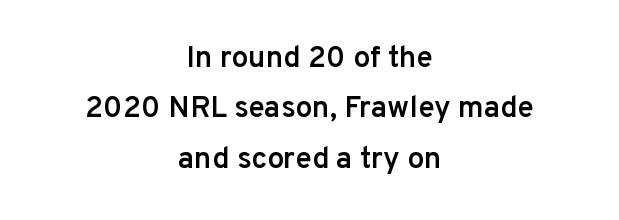
The tracking reads as untouched default to a designer's eye. The leading is moderate, giving the passage an even texture. Font category for this specimen: sans-serif. Beneath every word, the page is bare. Do the letters lean? They stand straight.
